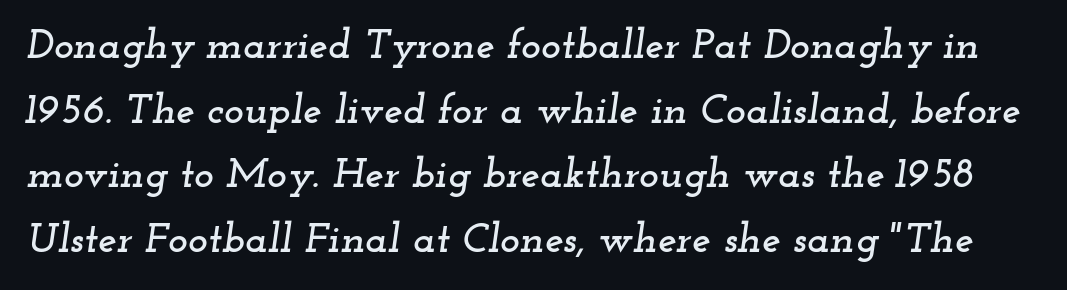
Q: Is the text italic (slanted)? A: Yes, it leans right by about 12 degrees.
Q: Is the typeface a serif or a sans-serif typeface? A: Serif.
Q: Is the text underlined? A: No.
Q: Is the spacing between letters normal or unusually wide? A: Normal.
Q: Is the spacing between lines tight, normal or loose? A: Normal.
Q: Width (condensed, normal, or wide)? A: Wide.
Q: Stroke contrast? A: Low.
Q: x-height? A: Small.
Q: Monospaced? A: No.
